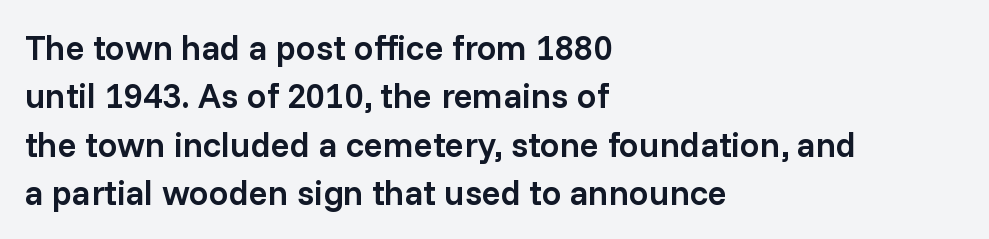
These lines were composed using upright roman letters. The space beneath each line is pristine and unruled. Teacher's note: observe the even left margin — that is flush-left alignment. These lines are composed in type without serifs. Stems and bowls a touch heavier than normal — semibold.
